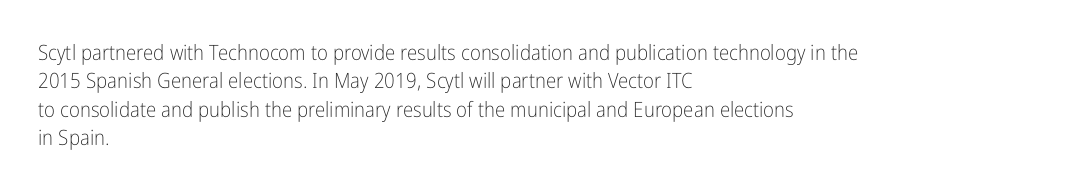
{"italic": "no", "bold": "no", "underline": "no", "align": "left", "line_spacing": "normal", "line_spacing_ratio": 1.35, "letter_spacing": "normal", "letter_spacing_em": 0.0, "glyph_px": 21}
